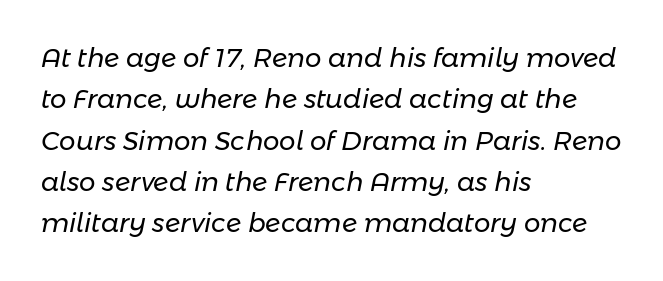
{"italic": "yes", "lean": "right", "slant_degrees": 11, "bold": "no", "underline": "no", "align": "left", "line_spacing": "normal", "line_spacing_ratio": 1.59, "letter_spacing": "normal", "letter_spacing_em": 0.0, "glyph_px": 26}
